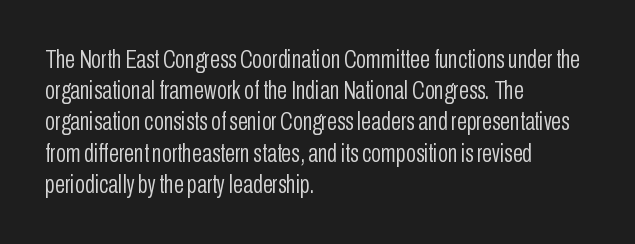
{"italic": "no", "bold": "no", "underline": "no", "align": "left", "line_spacing_ratio": 1.2, "letter_spacing": "normal", "letter_spacing_em": 0.0, "glyph_px": 26}
